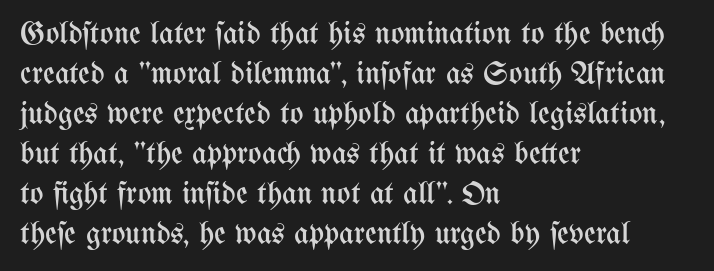
Q: Is the text bold? A: No.
Q: Is the text italic (slanted)? A: No, it is upright.
Q: Is the text underlined? A: No.
Q: How is the paragraph aligned? A: Left-aligned.
Q: Is the spacing between letters normal or unusually wide? A: Normal.
Q: Is the spacing between lines tight, normal or loose? A: Normal.
Q: Width (condensed, normal, or wide)? A: Condensed.
Q: Stroke contrast? A: Medium.
Q: x-height? A: Medium.
Q: Monospaced? A: No.
